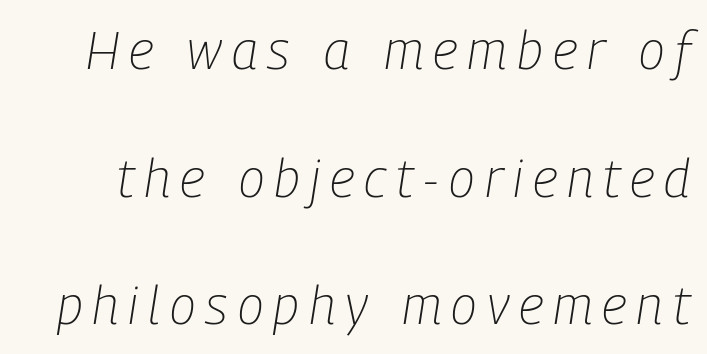
This sample trades compactness for vertical openness between lines. A quiet, ordinary-to-light weight characterises the typeface. Each letter keeps its own natural width here, so spacing adapts to shape. The font's italic variant was chosen for this text. Underlining? Definitely not there.
